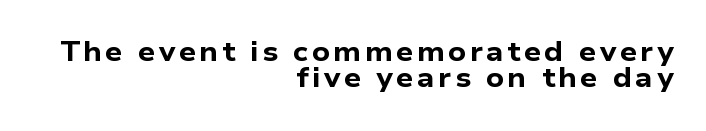
The image shows 27 px bold type; set right-aligned, tight line spacing (0.98x), not underlined.
